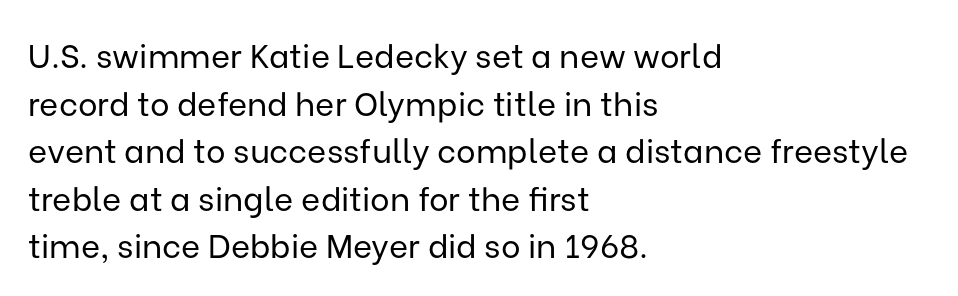
Examine the stroke ends and you'll find no serifs. You could call the tracking neutral — neither tight nor loose. Looks like regular typesetting: each glyph gets only the width it needs. The strokes carry an ordinary text weight at most. The lettering holds an erect, upright posture throughout. In terms of leading, this rendering sits right in the middle.
